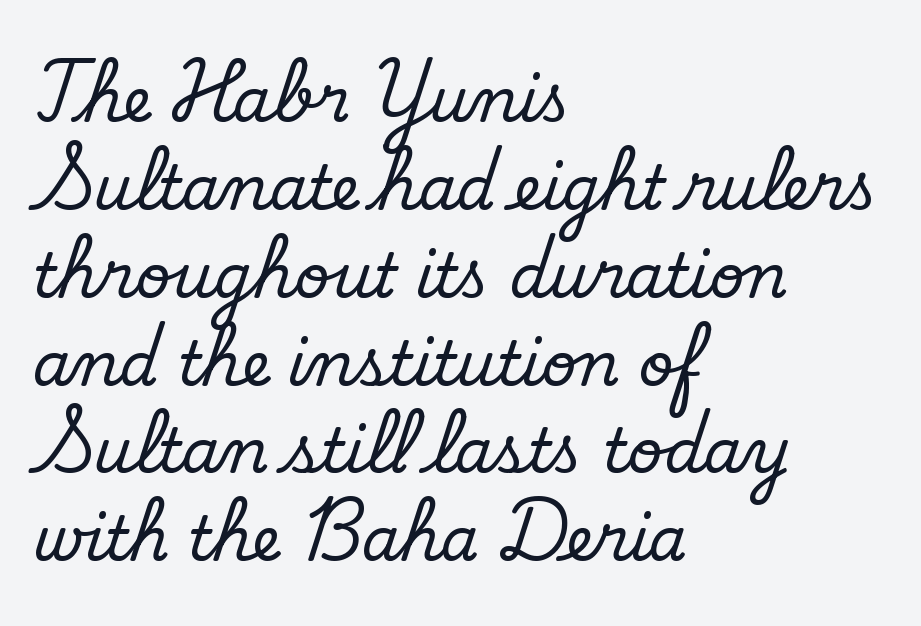
{"serif": "no", "bold": "no", "weight": "regular", "width": "normal", "stroke_contrast": "low", "x_height": "small", "monospaced": "no", "underline": "no", "align": "left", "line_spacing": "normal", "line_spacing_ratio": 1.44, "letter_spacing": "normal", "letter_spacing_em": 0.0, "glyph_px": 61}
